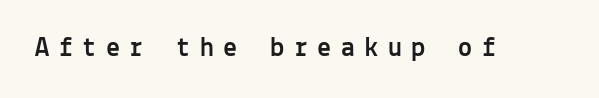
{"serif": "no", "italic": "no", "width": "normal", "x_height": "medium", "monospaced": "yes", "underline": "no", "letter_spacing": "wide", "letter_spacing_em": 0.34, "glyph_px": 28}
